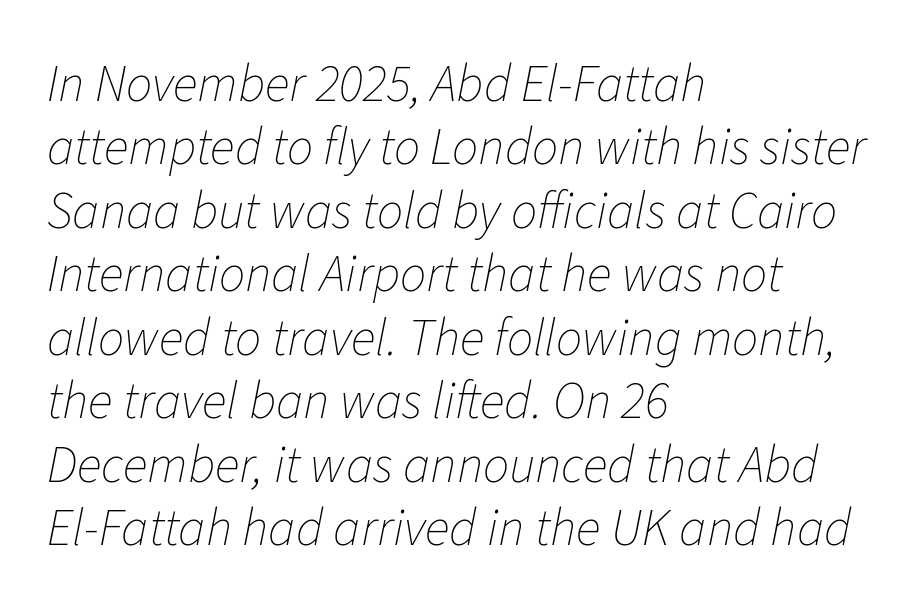
{"italic": "yes", "lean": "right", "slant_degrees": 11, "bold": "no", "weight": "thin", "width": "normal", "stroke_contrast": "low", "x_height": "medium", "monospaced": "no", "underline": "no", "align": "left", "line_spacing_ratio": 1.22, "letter_spacing": "normal", "letter_spacing_em": 0.0, "glyph_px": 52}
